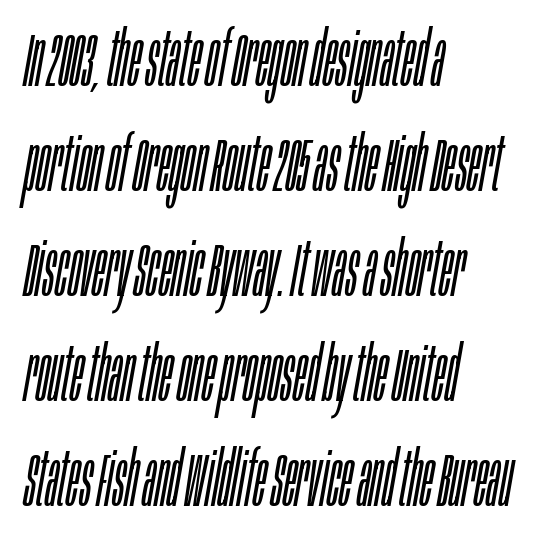
Q: Is the text bold? A: No.
Q: Is the text italic (slanted)? A: Yes, it leans right by about 10 degrees.
Q: Is the text underlined? A: No.
Q: How is the paragraph aligned? A: Left-aligned.
Q: Is the spacing between letters normal or unusually wide? A: Normal.
Q: Is the spacing between lines tight, normal or loose? A: Normal.
Q: Width (condensed, normal, or wide)? A: Condensed.
Q: Stroke contrast? A: Low.
Q: x-height? A: Large.
Q: Monospaced? A: No.
